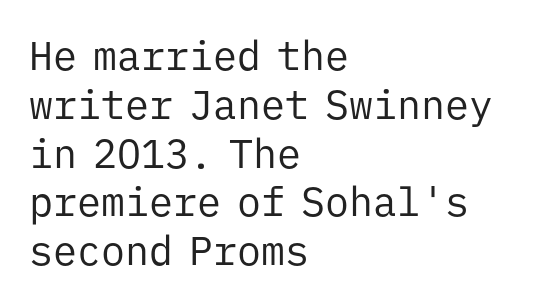
{"serif": "no", "italic": "no", "bold": "no", "weight": "regular", "width": "normal", "stroke_contrast": "low", "x_height": "medium", "monospaced": "yes", "underline": "no", "align": "left", "line_spacing_ratio": 1.22, "letter_spacing": "normal", "letter_spacing_em": 0.0, "glyph_px": 40}
